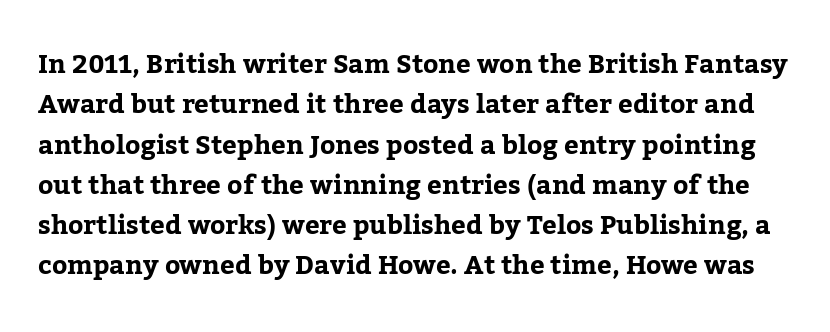
Q: Is the text bold? A: Yes.
Q: Is the text italic (slanted)? A: No, it is upright.
Q: Is the text underlined? A: No.
Q: Is the spacing between letters normal or unusually wide? A: Normal.
Q: Is the spacing between lines tight, normal or loose? A: Normal.
